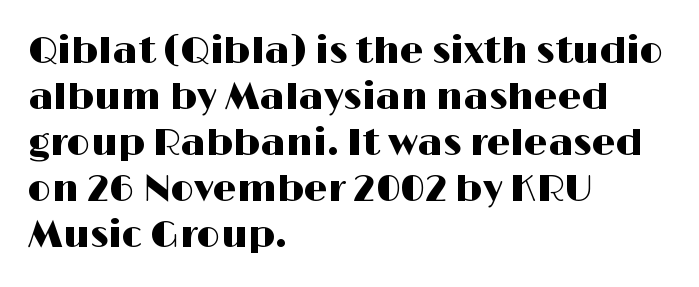
The image shows 37 px wide sans-serif type, upright; set left-aligned, line spacing 1.24x, normal letter spacing, not underlined; high stroke contrast and a medium x-height.
